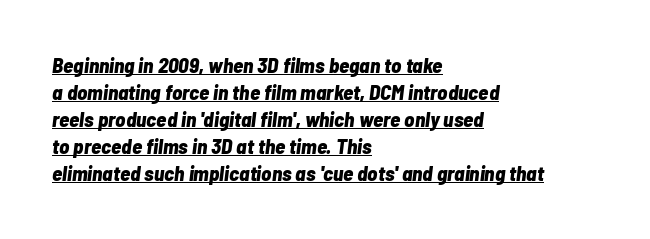
Q: Is the text bold? A: Yes.
Q: Is the text italic (slanted)? A: Yes, it leans right by about 7 degrees.
Q: Is the text underlined? A: Yes.
Q: How is the paragraph aligned? A: Left-aligned.
Q: Is the spacing between letters normal or unusually wide? A: Normal.
Q: Is the spacing between lines tight, normal or loose? A: Normal.
